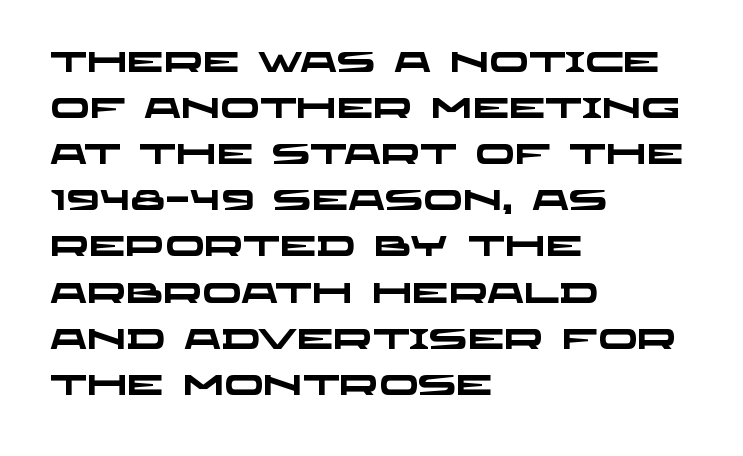
{"serif": "no", "bold": "yes", "weight": "heavy", "width": "wide", "stroke_contrast": "low", "x_height": "large", "monospaced": "no", "underline": "no", "align": "left", "line_spacing": "normal", "line_spacing_ratio": 1.59, "letter_spacing": "normal", "letter_spacing_em": 0.0, "glyph_px": 29}
